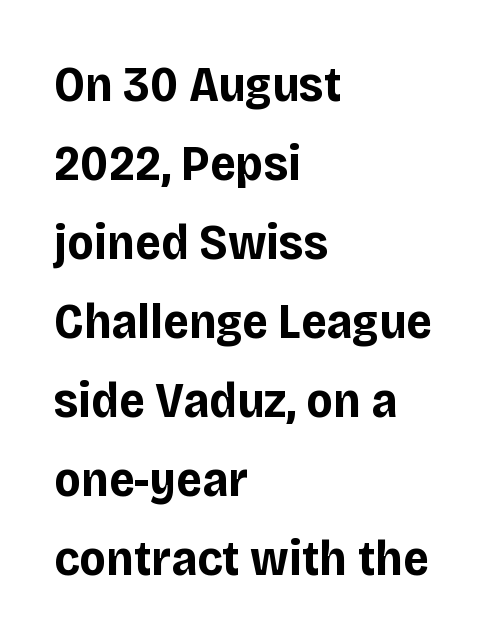
Q: Is the text bold? A: Yes.
Q: Is the text italic (slanted)? A: No, it is upright.
Q: Is the typeface a serif or a sans-serif typeface? A: Sans-serif.
Q: Is the text underlined? A: No.
Q: How is the paragraph aligned? A: Left-aligned.
Q: Is the spacing between letters normal or unusually wide? A: Normal.
Q: Is the spacing between lines tight, normal or loose? A: Normal.
Q: Width (condensed, normal, or wide)? A: Normal.
Q: Stroke contrast? A: Low.
Q: x-height? A: Large.
Q: Monospaced? A: No.
